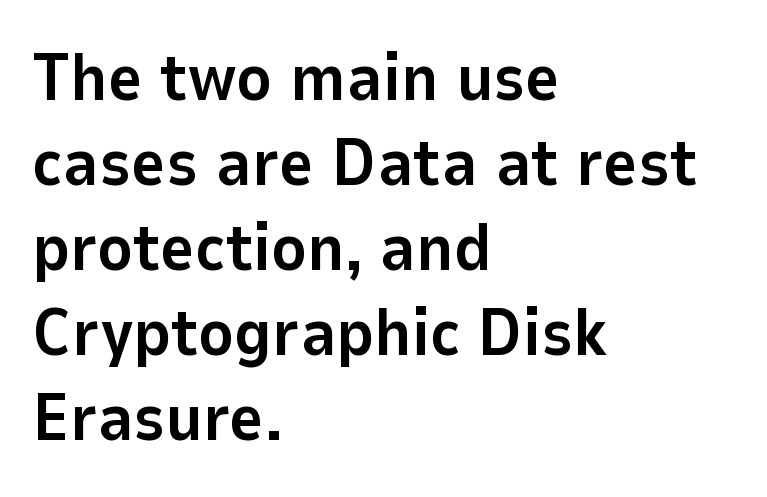
The image shows 67 px bold sans-serif type, upright; set left-aligned, normal line spacing (1.27x), normal letter spacing, not underlined; low stroke contrast and a medium x-height.
